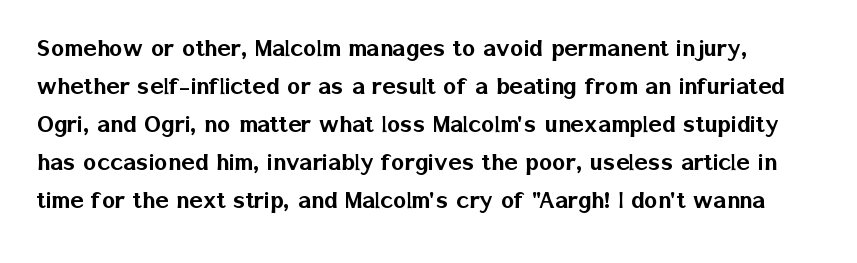
Q: Is the text italic (slanted)? A: No, it is upright.
Q: Is the typeface a serif or a sans-serif typeface? A: Sans-serif.
Q: Is the text underlined? A: No.
Q: Is the spacing between letters normal or unusually wide? A: Normal.
Q: Is the spacing between lines tight, normal or loose? A: Normal.
Q: Width (condensed, normal, or wide)? A: Normal.
Q: Stroke contrast? A: Low.
Q: x-height? A: Medium.
Q: Monospaced? A: No.
